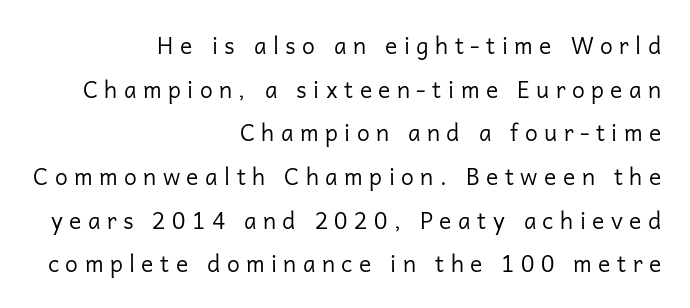
{"italic": "no", "bold": "no", "underline": "no", "align": "right", "line_spacing": "loose", "line_spacing_ratio": 1.9, "letter_spacing": "wide", "letter_spacing_em": 0.28, "glyph_px": 23}
